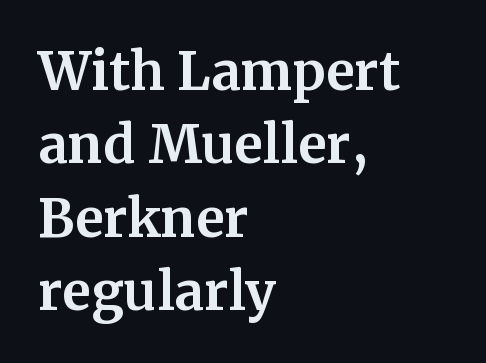
{"serif": "yes", "italic": "no", "bold": "yes", "weight": "bold", "width": "normal", "stroke_contrast": "medium", "x_height": "medium", "monospaced": "no", "underline": "no", "align": "left", "line_spacing": "normal", "line_spacing_ratio": 1.41, "letter_spacing": "normal", "letter_spacing_em": 0.0, "glyph_px": 52}
